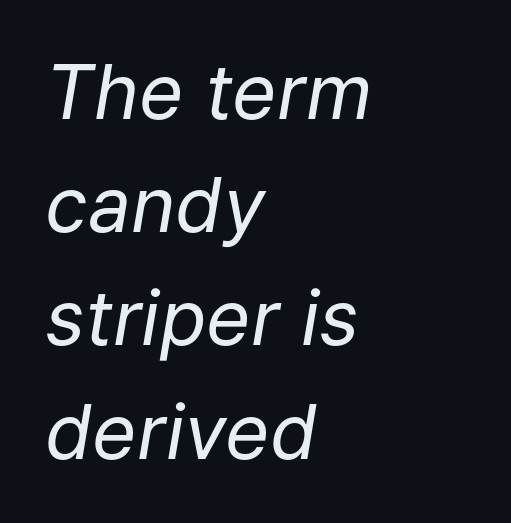
{"italic": "yes", "lean": "right", "slant_degrees": 9, "bold": "no", "weight": "regular", "width": "normal", "stroke_contrast": "low", "x_height": "medium", "monospaced": "no", "underline": "no", "align": "left", "line_spacing": "normal", "line_spacing_ratio": 1.49, "letter_spacing": "normal", "letter_spacing_em": 0.0, "glyph_px": 76}
